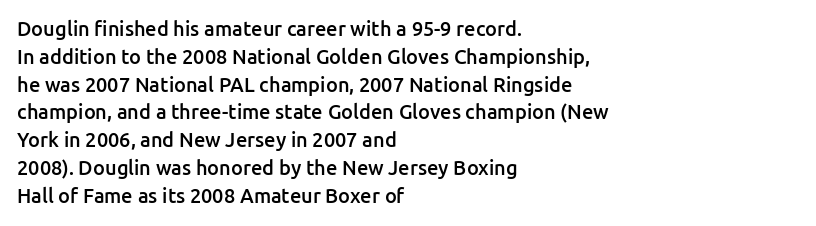
Q: Is the text bold? A: Semi-bold.
Q: Is the text italic (slanted)? A: No, it is upright.
Q: Is the text underlined? A: No.
Q: How is the paragraph aligned? A: Left-aligned.
Q: Is the spacing between letters normal or unusually wide? A: Normal.
Q: Is the spacing between lines tight, normal or loose? A: Normal.
